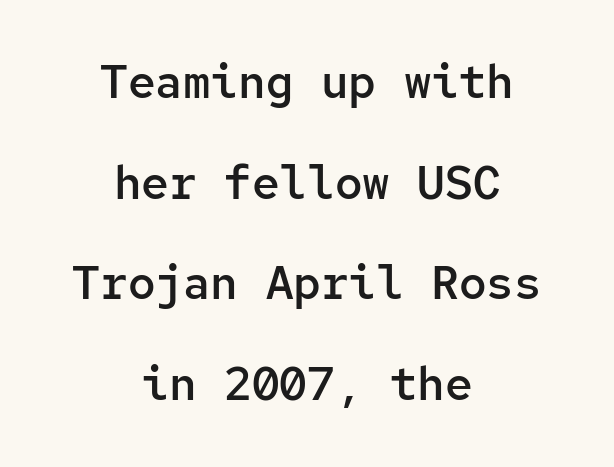
The image shows 46 px semibold sans-serif type, upright, monospaced; set centered, loose line spacing (2.19x), normal letter spacing, not underlined; low stroke contrast and a medium x-height.
